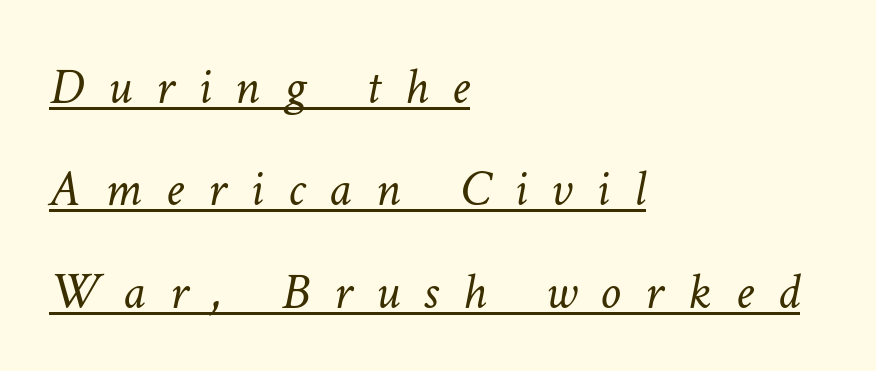
Heft: none added — not bold. Quick note: interline space is abundant. Honestly, the underline is the first thing you notice here. If you drew a ruler down the left edge, every line would touch it. Each letter keeps its own natural width here, so spacing adapts to shape. Each word looks stretched out because of the extra space between its letters.
